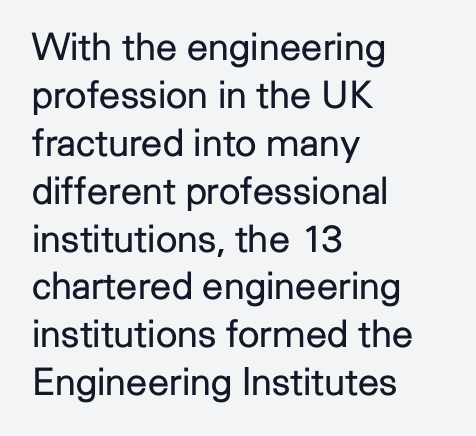
Q: Is the text bold? A: No.
Q: Is the text italic (slanted)? A: No, it is upright.
Q: Is the typeface a serif or a sans-serif typeface? A: Sans-serif.
Q: Is the text underlined? A: No.
Q: How is the paragraph aligned? A: Left-aligned.
Q: Is the spacing between letters normal or unusually wide? A: Normal.
Q: Is the spacing between lines tight, normal or loose? A: Normal.
Q: Width (condensed, normal, or wide)? A: Normal.
Q: Stroke contrast? A: Low.
Q: x-height? A: Medium.
Q: Monospaced? A: No.
